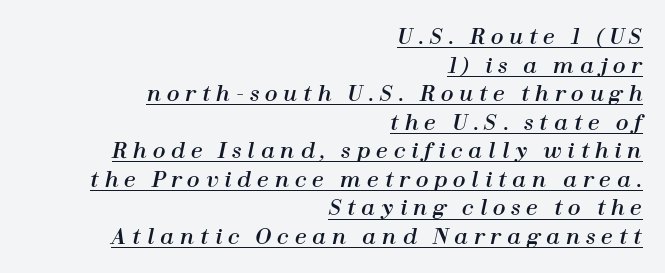
Q: Is the text italic (slanted)? A: Yes, it leans right by about 12 degrees.
Q: Is the text underlined? A: Yes.
Q: How is the paragraph aligned? A: Right-aligned.
Q: Is the spacing between letters normal or unusually wide? A: Unusually wide.
Q: Is the spacing between lines tight, normal or loose? A: Normal.
